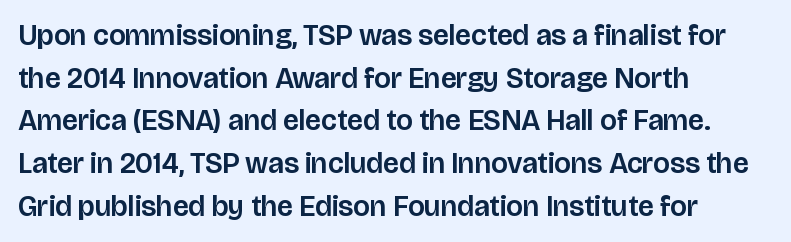
{"serif": "no", "italic": "no", "width": "normal", "stroke_contrast": "low", "x_height": "large", "monospaced": "no", "underline": "no", "align": "left", "line_spacing": "normal", "line_spacing_ratio": 1.47, "letter_spacing": "normal", "letter_spacing_em": 0.0, "glyph_px": 29}
